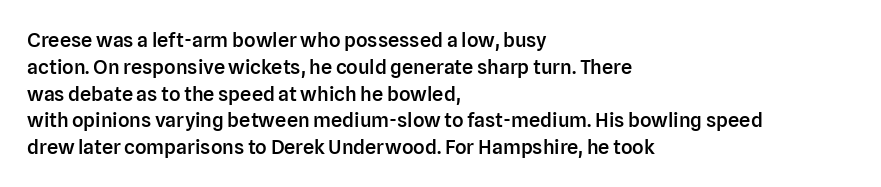
The image shows 20 px text type, upright; set left-aligned, normal line spacing (1.34x), normal letter spacing, not underlined.
